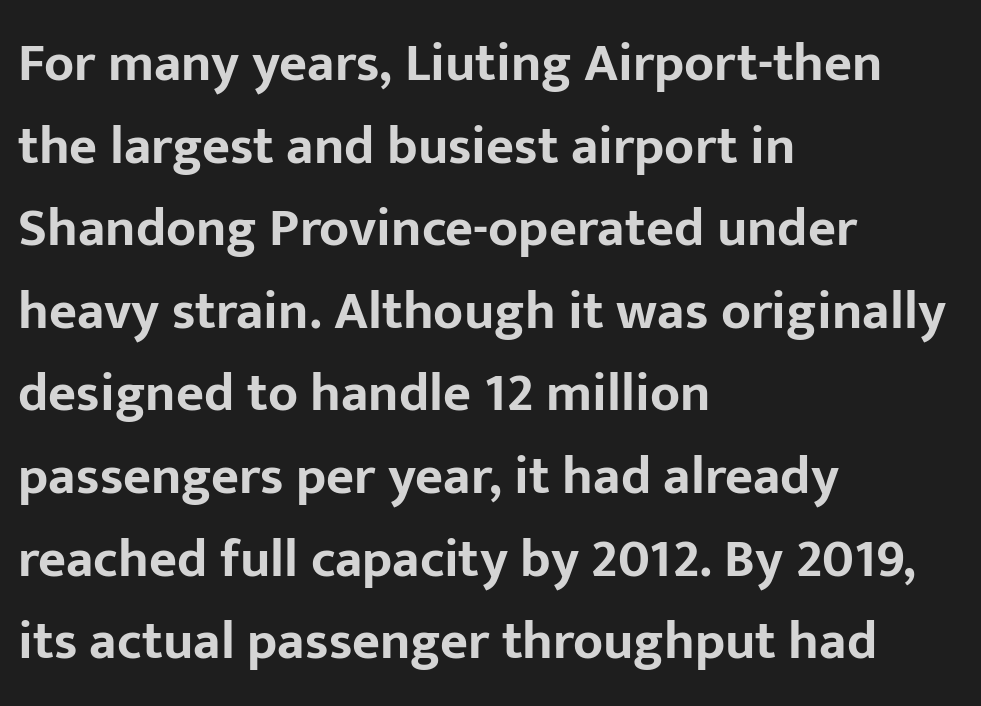
The image shows 54 px bold sans-serif type, upright; set left-aligned, normal line spacing (1.53x), normal letter spacing, not underlined; low stroke contrast and a medium x-height.
